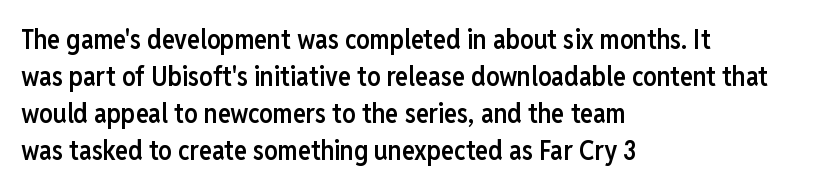
{"italic": "no", "bold": "semi", "underline": "no", "align": "left", "line_spacing": "normal", "line_spacing_ratio": 1.37, "letter_spacing": "normal", "letter_spacing_em": 0.0, "glyph_px": 27}
